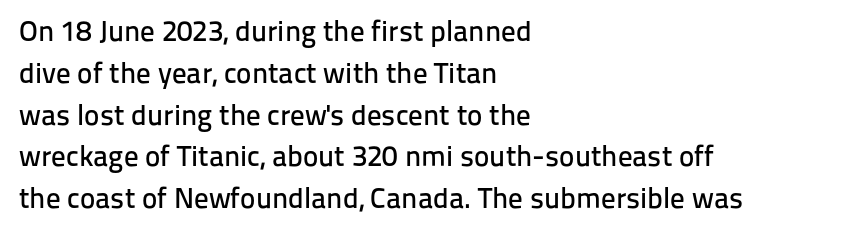
Bare-footed words on every line. You can tell from the bare stems that sans-serif type was used. The type sits square on the baseline with zero lean. You could not count columns in this text — the font is proportionally spaced.
